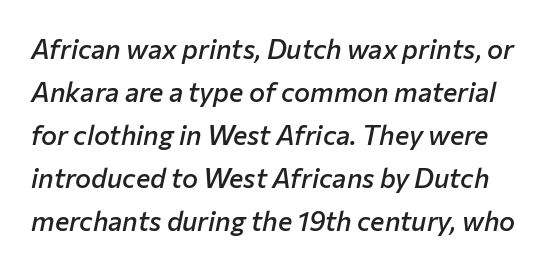
{"italic": "yes", "lean": "right", "slant_degrees": 12, "bold": "semi", "underline": "no", "line_spacing": "normal", "line_spacing_ratio": 1.59, "letter_spacing": "normal", "letter_spacing_em": 0.0, "glyph_px": 27}
